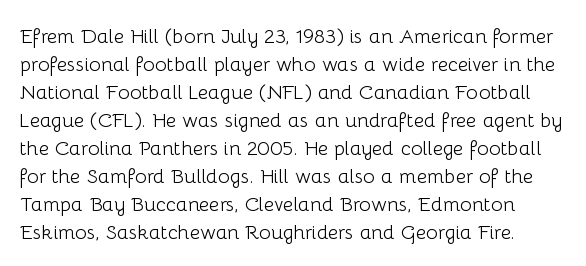
The image shows 20 px text type, upright; set normal line spacing (1.4x), normal letter spacing, not underlined.
